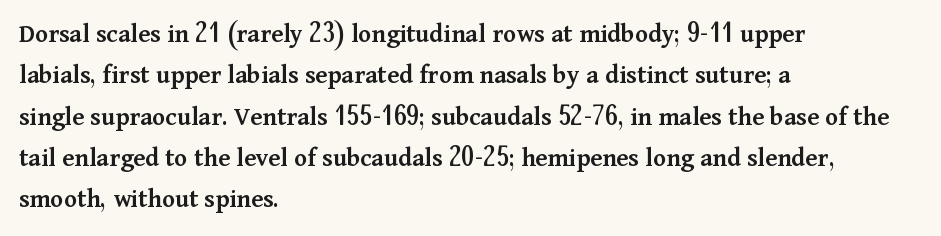
A student would call this left alignment; a typographer would say flush left, rag right. Line spacing here is normal. Tracking value appears to be zero — textbook default spacing. A typesetter would mark this as roman, not italic. Each glyph is drawn with semibold strokes, heavier than normal yet not fully bold. The strip under each line holds only bare page.
